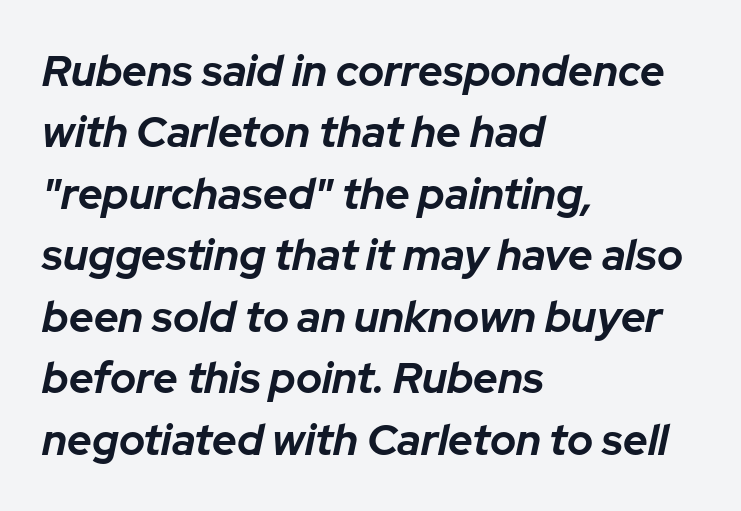
{"italic": "yes", "lean": "right", "slant_degrees": 12, "bold": "yes", "weight": "bold", "width": "normal", "stroke_contrast": "low", "x_height": "medium", "monospaced": "no", "underline": "no", "align": "left", "line_spacing": "normal", "line_spacing_ratio": 1.43, "letter_spacing": "normal", "letter_spacing_em": 0.0, "glyph_px": 43}
